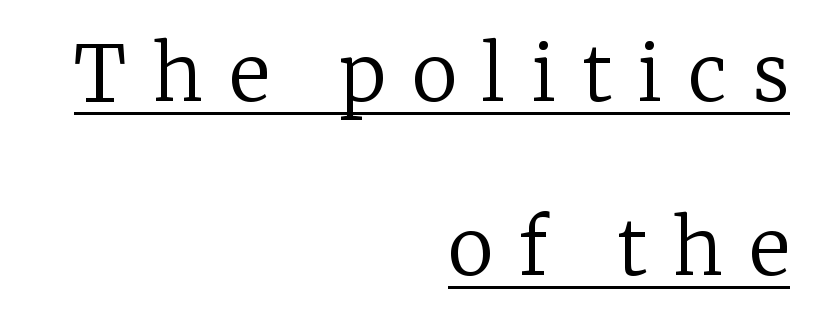
Stroke thickness stays within the range of a standard reading face or lighter. Letter spacing: wide. Widely set lines give the paragraph a tall, airy silhouette. Short and long lines alike share a common ending point at right.
